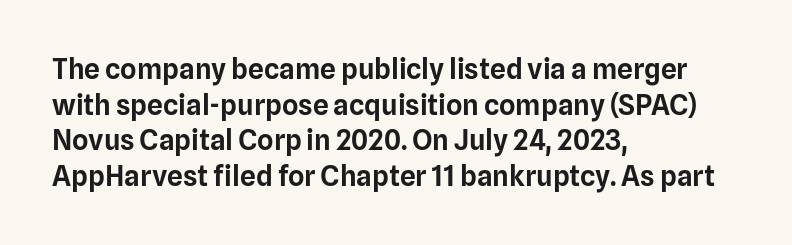
Q: Is the text italic (slanted)? A: No, it is upright.
Q: Is the typeface a serif or a sans-serif typeface? A: Sans-serif.
Q: Is the text underlined? A: No.
Q: How is the paragraph aligned? A: Left-aligned.
Q: Is the spacing between letters normal or unusually wide? A: Normal.
Q: Is the spacing between lines tight, normal or loose? A: Normal.
Q: Width (condensed, normal, or wide)? A: Normal.
Q: Stroke contrast? A: Low.
Q: x-height? A: Medium.
Q: Monospaced? A: No.
